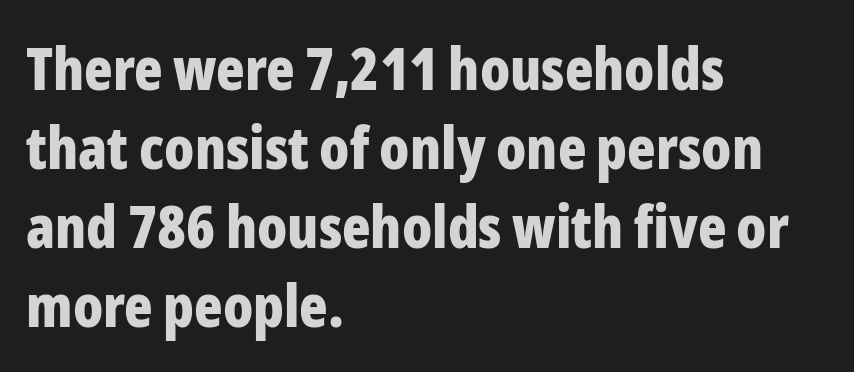
The image shows 59 px bold, condensed sans-serif type, upright; set left-aligned, normal line spacing (1.34x), normal letter spacing, not underlined; low stroke contrast and a medium x-height.
